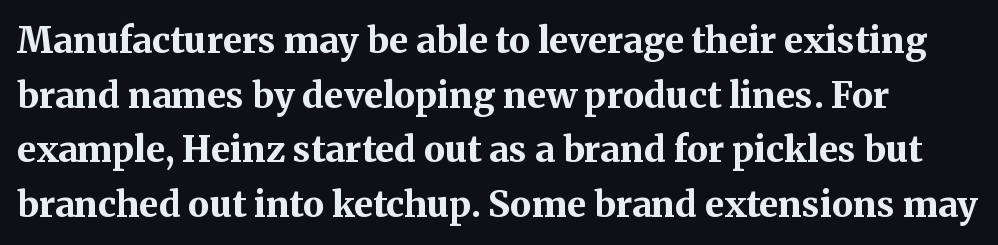
{"serif": "yes", "italic": "no", "bold": "yes", "weight": "bold", "width": "normal", "stroke_contrast": "medium", "x_height": "medium", "monospaced": "no", "underline": "no", "line_spacing": "normal", "line_spacing_ratio": 1.52, "letter_spacing": "normal", "letter_spacing_em": 0.0, "glyph_px": 36}
